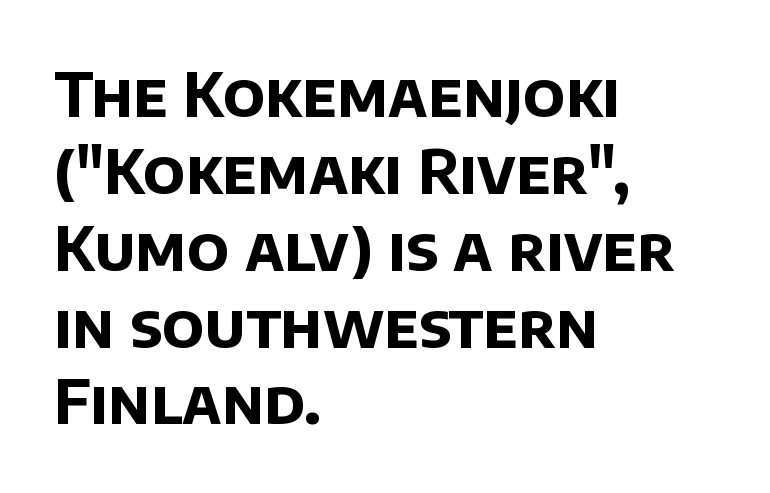
The image shows 61 px bold sans-serif type; set left-aligned, normal line spacing (1.26x), normal letter spacing, not underlined; low stroke contrast and a large x-height.
